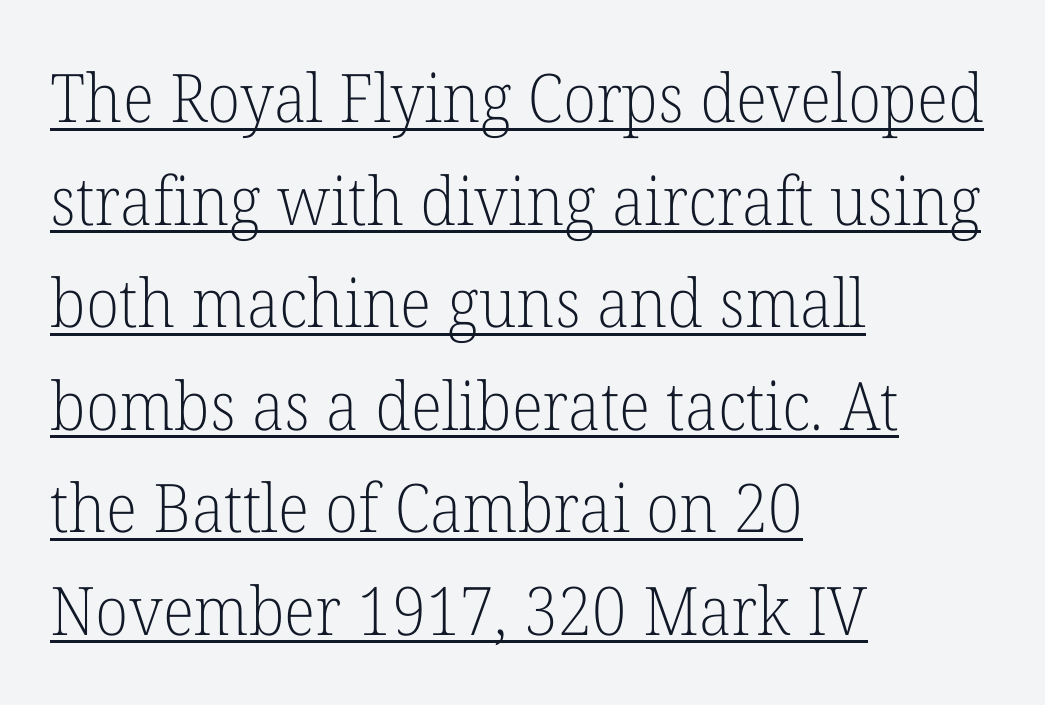
{"serif": "yes", "italic": "no", "bold": "no", "weight": "light", "width": "normal", "stroke_contrast": "low", "x_height": "medium", "monospaced": "no", "underline": "yes", "align": "left", "line_spacing": "normal", "line_spacing_ratio": 1.53, "letter_spacing": "normal", "letter_spacing_em": 0.0, "glyph_px": 67}
